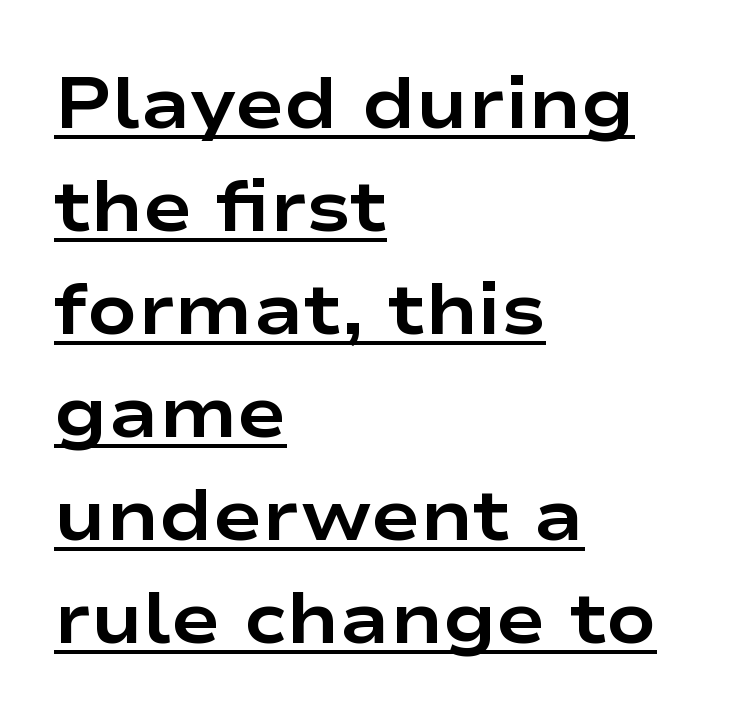
This sample uses plain, unmodified letter spacing. These lines are rendered in a variable-pitch font. If you drew a ruler down the left edge, every line would touch it. This is the regular roman posture of the typeface. Evenly set lines give the paragraph a standard silhouette.
